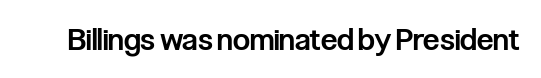
The space directly below the letters is spotless. The typography opts for an upright posture over an oblique one. A fair bit of extra ink — the face is semibold, not bold. Typographically, this falls in the sans-serif category.
